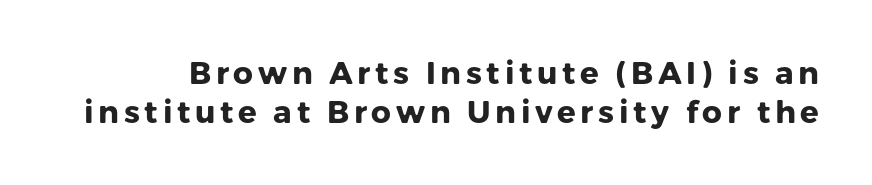
{"serif": "no", "italic": "no", "bold": "yes", "weight": "heavy", "width": "normal", "stroke_contrast": "low", "x_height": "medium", "monospaced": "no", "underline": "no", "line_spacing": "normal", "line_spacing_ratio": 1.26, "glyph_px": 31}
